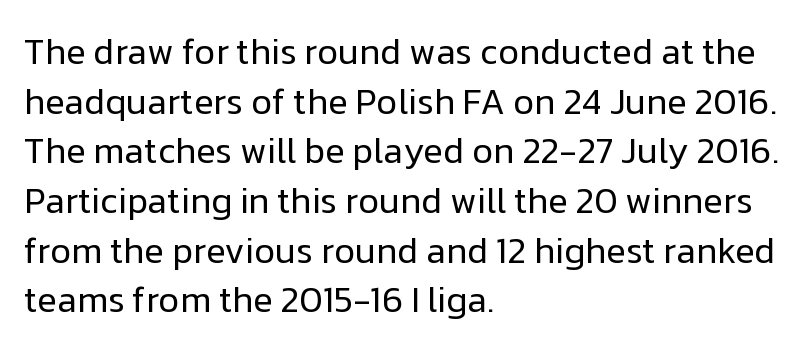
Looks like regular typesetting: each glyph gets only the width it needs. Spacing between characters is what you'd get straight out of the box. Notice how the passage keeps a crisp vertical edge on the left only. Stroke mass is kept to a normal reading level or below. If you measured baseline to baseline, you'd find a middling distance.
